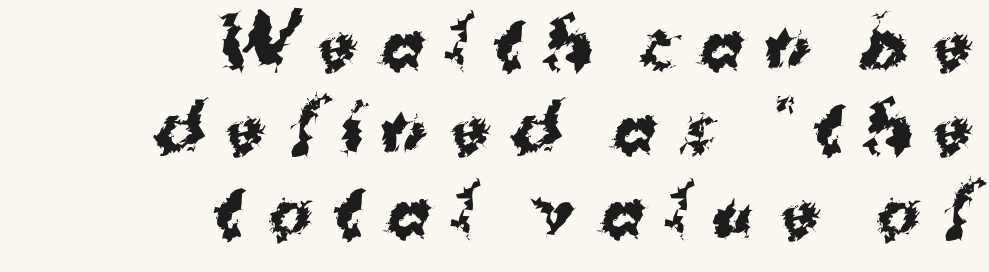
The image shows 65 px bold sans-serif type; set right-aligned, normal line spacing (1.29x), unusually wide letter spacing (+0.33 em), not underlined; medium stroke contrast and a medium x-height.
